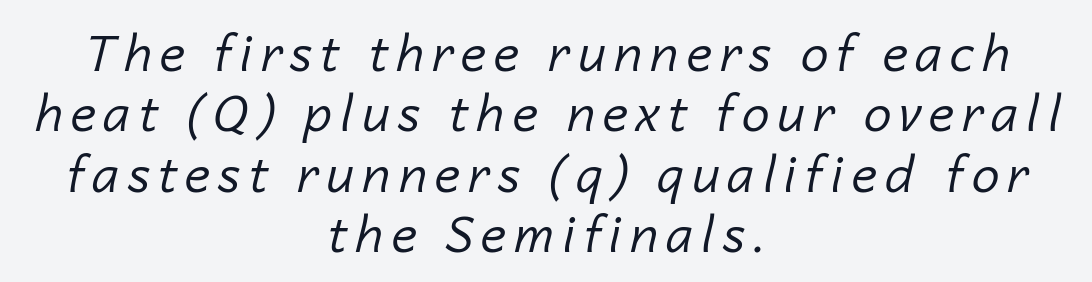
Q: Is the text bold? A: No.
Q: Is the text italic (slanted)? A: Yes, it leans right by about 14 degrees.
Q: Is the text underlined? A: No.
Q: How is the paragraph aligned? A: Centered.
Q: Width (condensed, normal, or wide)? A: Normal.
Q: Stroke contrast? A: Low.
Q: x-height? A: Medium.
Q: Monospaced? A: No.
